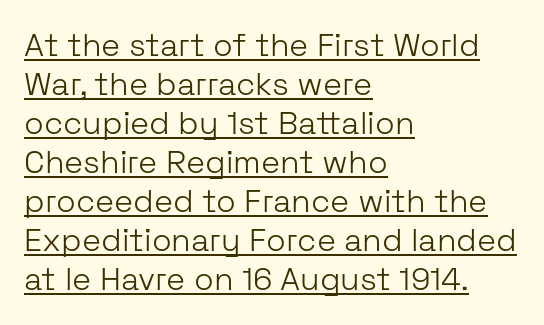
Q: Is the text bold? A: No.
Q: Is the text italic (slanted)? A: No, it is upright.
Q: Is the typeface a serif or a sans-serif typeface? A: Sans-serif.
Q: Is the text underlined? A: Yes.
Q: How is the paragraph aligned? A: Left-aligned.
Q: Is the spacing between letters normal or unusually wide? A: Normal.
Q: Width (condensed, normal, or wide)? A: Normal.
Q: Stroke contrast? A: Low.
Q: x-height? A: Medium.
Q: Monospaced? A: No.
